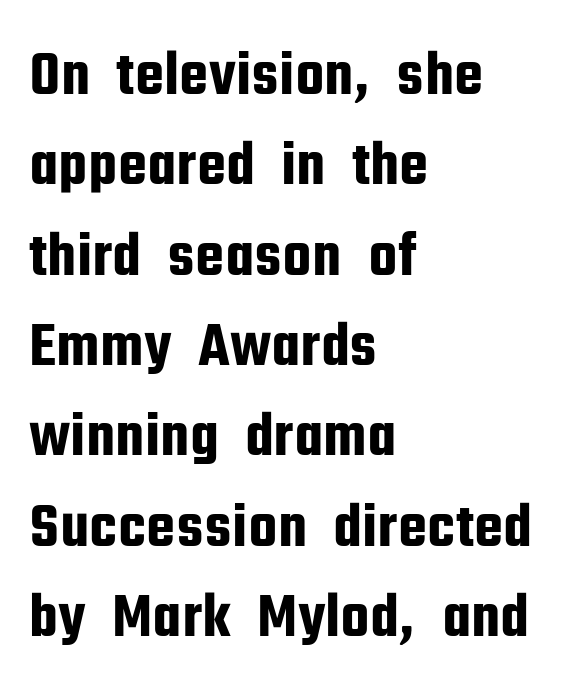
{"serif": "no", "italic": "no", "width": "condensed", "stroke_contrast": "low", "x_height": "medium", "monospaced": "no", "underline": "no", "align": "left", "line_spacing": "normal", "line_spacing_ratio": 1.39, "letter_spacing": "normal", "letter_spacing_em": 0.0, "glyph_px": 65}
